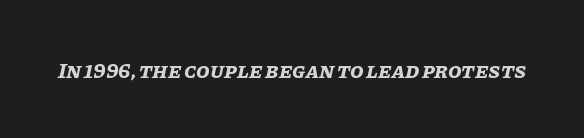
{"italic": "yes", "lean": "right", "slant_degrees": 11, "bold": "yes", "underline": "no", "letter_spacing": "normal", "letter_spacing_em": 0.0, "glyph_px": 22}
